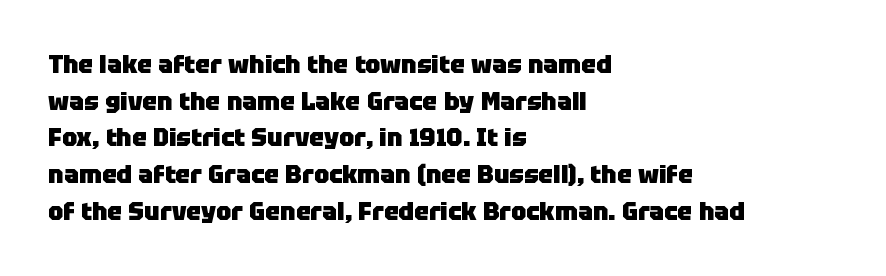
Compared with an ordinary text face, these strokes are far heavier — a full bold. Tall strokes in this sample are plumb rather than angled. Reading down the block, your eye returns to a fixed left position each line. The space directly below the letters is spotless. Leading matches the norm, producing a regular column. The type is set solid horizontally, with unmodified tracking.
